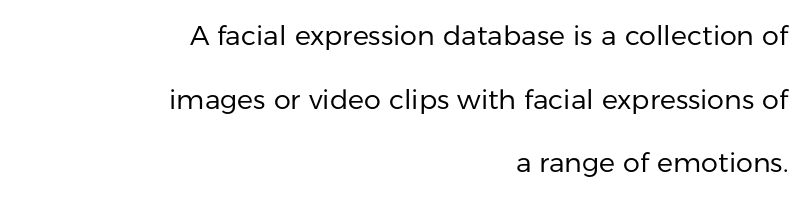
Q: Is the text bold? A: No.
Q: Is the text italic (slanted)? A: No, it is upright.
Q: Is the text underlined? A: No.
Q: How is the paragraph aligned? A: Right-aligned.
Q: Is the spacing between letters normal or unusually wide? A: Normal.
Q: Is the spacing between lines tight, normal or loose? A: Loose.
